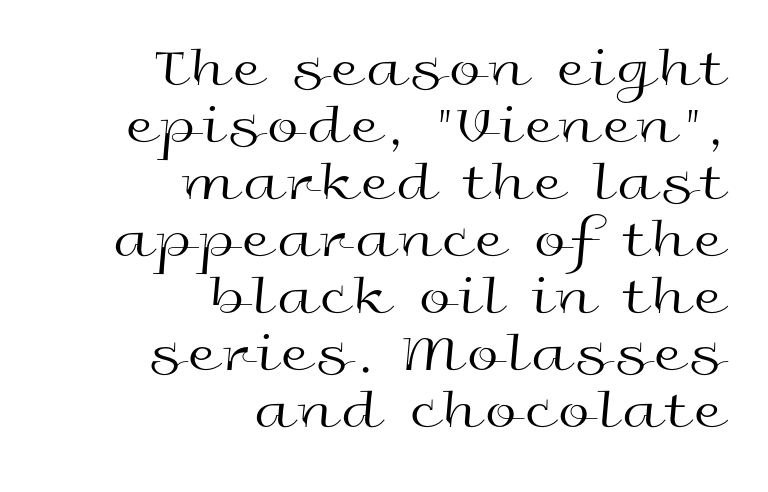
The image shows 57 px regular-weight, wide sans-serif type, upright; set right-aligned, tight line spacing (1.0x), not underlined; a medium x-height.
